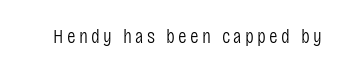
Q: Is the text bold? A: No.
Q: Is the text italic (slanted)? A: No, it is upright.
Q: Is the text underlined? A: No.
